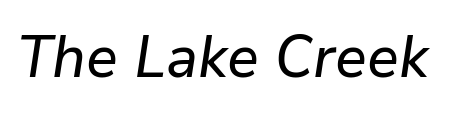
The image shows 59 px text type, italic (leaning right); set normal letter spacing, not underlined; low stroke contrast and a medium x-height.
